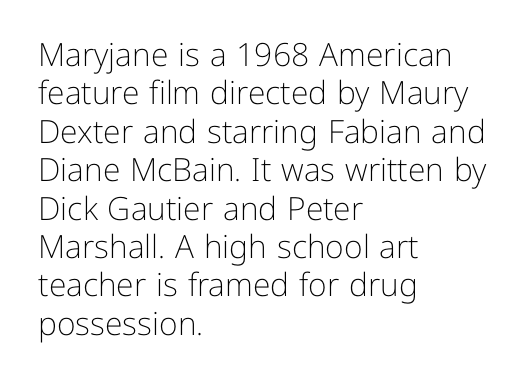
{"serif": "no", "italic": "no", "bold": "no", "weight": "light", "width": "normal", "stroke_contrast": "low", "x_height": "medium", "monospaced": "no", "underline": "no", "align": "left", "line_spacing_ratio": 1.2, "letter_spacing": "normal", "letter_spacing_em": 0.0, "glyph_px": 32}
